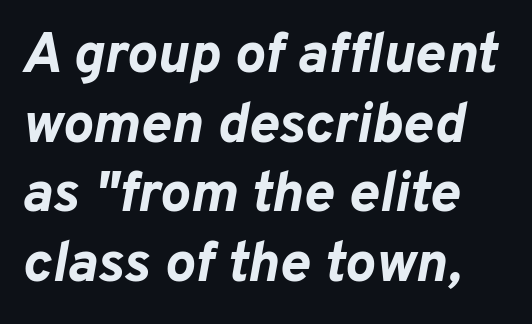
{"italic": "yes", "lean": "right", "slant_degrees": 10, "bold": "yes", "weight": "bold", "width": "normal", "stroke_contrast": "low", "x_height": "medium", "monospaced": "no", "underline": "no", "align": "left", "line_spacing_ratio": 1.22, "letter_spacing": "normal", "letter_spacing_em": 0.0, "glyph_px": 57}
